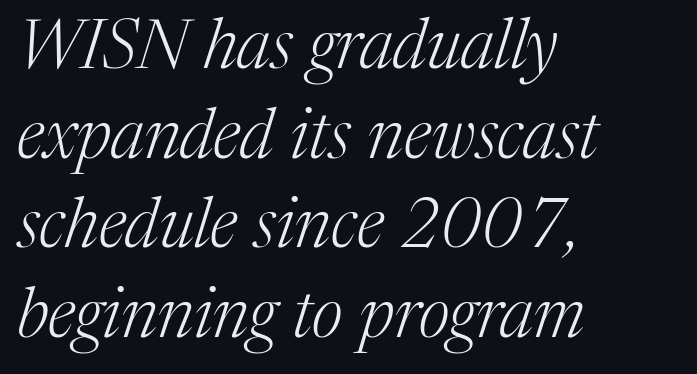
{"serif": "yes", "italic": "yes", "lean": "right", "slant_degrees": 17, "bold": "no", "weight": "light", "width": "normal", "stroke_contrast": "medium", "x_height": "medium", "monospaced": "no", "underline": "no", "align": "left", "line_spacing": "normal", "line_spacing_ratio": 1.3, "letter_spacing": "normal", "letter_spacing_em": 0.0, "glyph_px": 69}
